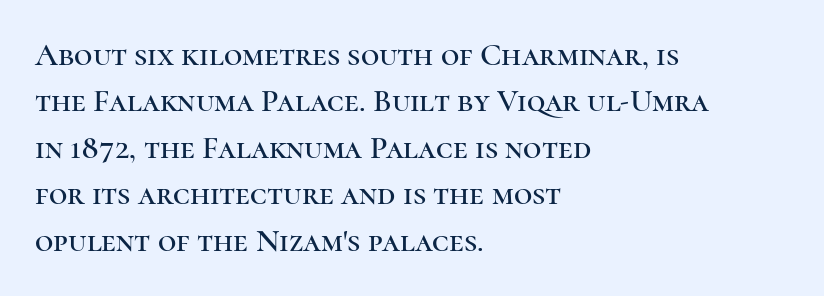
Letters rest on an invisible, unmarked baseline. A typesetter would mark this as roman, not italic. Vertically, the passage feels balanced, rows spaced as you'd expect. Check where the strokes stop: tiny serifs finish them off. A typesetter would call this proportional, since set widths differ per character. Left-aligned paragraph, ragged on the right.
